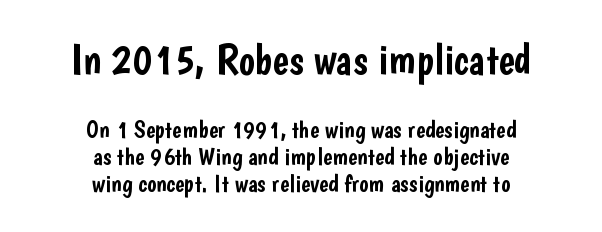
Q: Is the text italic (slanted)? A: No, it is upright.
Q: Is the typeface a serif or a sans-serif typeface? A: Sans-serif.
Q: Is the text underlined? A: No.
Q: How is the paragraph aligned? A: Centered.
Q: Is the spacing between letters normal or unusually wide? A: Normal.
Q: Is the spacing between lines tight, normal or loose? A: Tight.
Q: Which block of text is set in a larger size, the first (top) or the second (bottom)? A: The first (top) one.
Q: Width (condensed, normal, or wide)? A: Condensed.
Q: Stroke contrast? A: Low.
Q: x-height? A: Medium.
Q: Monospaced? A: No.
